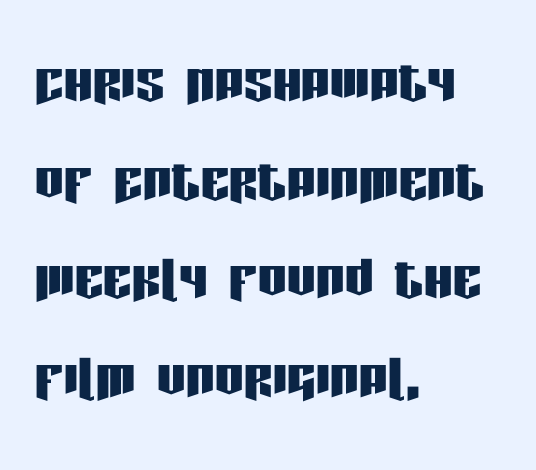
Q: Is the text italic (slanted)? A: No, it is upright.
Q: Is the typeface a serif or a sans-serif typeface? A: Sans-serif.
Q: Is the text underlined? A: No.
Q: How is the paragraph aligned? A: Left-aligned.
Q: Is the spacing between letters normal or unusually wide? A: Normal.
Q: Is the spacing between lines tight, normal or loose? A: Normal.
Q: Width (condensed, normal, or wide)? A: Condensed.
Q: Stroke contrast? A: Low.
Q: x-height? A: Large.
Q: Monospaced? A: No.
